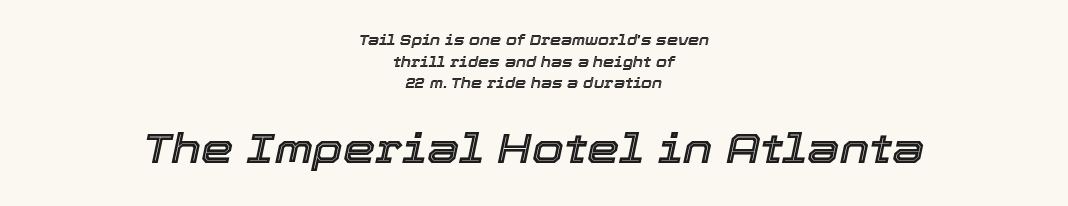
The image shows 41 px text type, italic (leaning right); set centered, normal line spacing (1.55x), normal letter spacing, not underlined; the second (bottom) block is 2.93x larger; a medium x-height.
